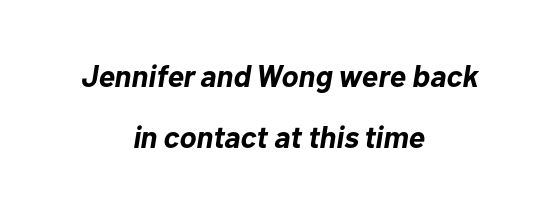
{"italic": "yes", "lean": "right", "slant_degrees": 10, "bold": "yes", "weight": "bold", "width": "normal", "stroke_contrast": "low", "x_height": "medium", "monospaced": "no", "underline": "no", "align": "center", "line_spacing": "loose", "line_spacing_ratio": 1.97, "letter_spacing": "normal", "letter_spacing_em": 0.0, "glyph_px": 31}
